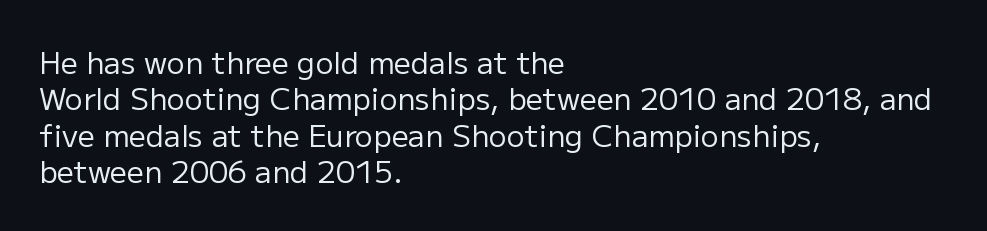
Q: Is the text bold? A: No.
Q: Is the text italic (slanted)? A: No, it is upright.
Q: Is the typeface a serif or a sans-serif typeface? A: Sans-serif.
Q: Is the text underlined? A: No.
Q: How is the paragraph aligned? A: Left-aligned.
Q: Is the spacing between letters normal or unusually wide? A: Normal.
Q: Width (condensed, normal, or wide)? A: Normal.
Q: Stroke contrast? A: Low.
Q: x-height? A: Medium.
Q: Monospaced? A: No.
